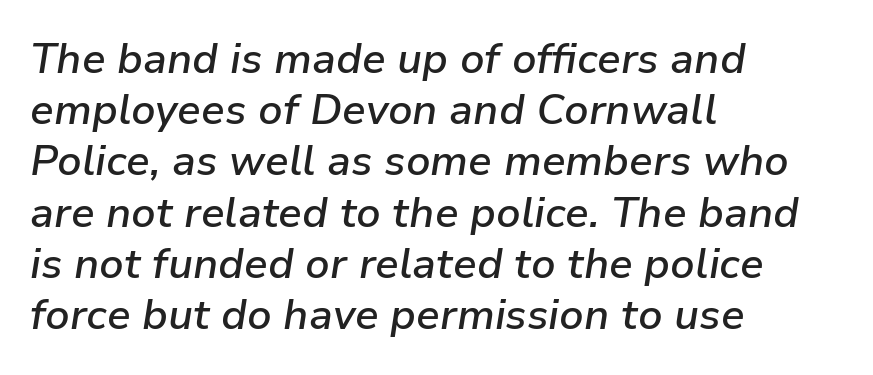
In terms of letterspacing, this is plain default setting. Is the type slanted? Yes — the strokes lean at a clear angle. Character widths vary here, with narrow letters taking less room than wide ones. The passage shown is not underscored anywhere. Bold? Not quite — semibold, heavier than regular but stopping short. Line starts are locked; line ends wander.
